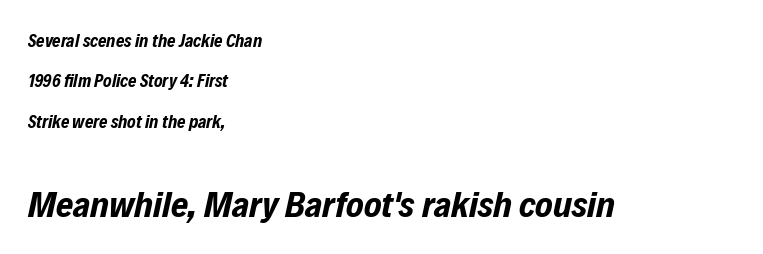
Q: Is the text bold? A: Yes.
Q: Is the text italic (slanted)? A: Yes, it leans right by about 12 degrees.
Q: Is the text underlined? A: No.
Q: How is the paragraph aligned? A: Left-aligned.
Q: Is the spacing between letters normal or unusually wide? A: Normal.
Q: Is the spacing between lines tight, normal or loose? A: Loose.
Q: Which block of text is set in a larger size, the first (top) or the second (bottom)? A: The second (bottom) one.
Q: Width (condensed, normal, or wide)? A: Condensed.
Q: Stroke contrast? A: Low.
Q: x-height? A: Medium.
Q: Monospaced? A: No.
